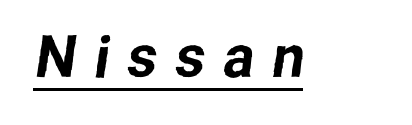
The words here are underlined. These lines are rendered in a variable-pitch font. Display-style spreading of the glyphs; the letterfit is very open. Look at the bottom of the vertical strokes: they stop flat, with no serifs.
